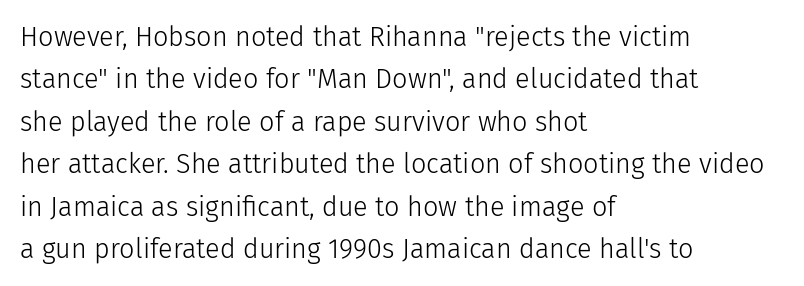
Characters follow at the spacing the type designer built in. Where is the straight margin? On the left. Weight: regular or lighter. Check the space under the baseline: it is left empty. Each new line begins a customary step beneath the previous one.
